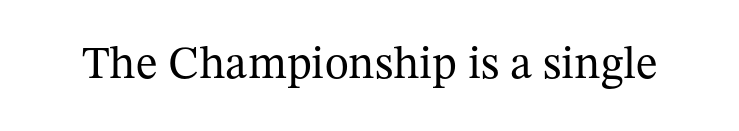
The image shows 46 px regular-weight serif type, upright; set normal letter spacing, not underlined; medium stroke contrast and a medium x-height.
